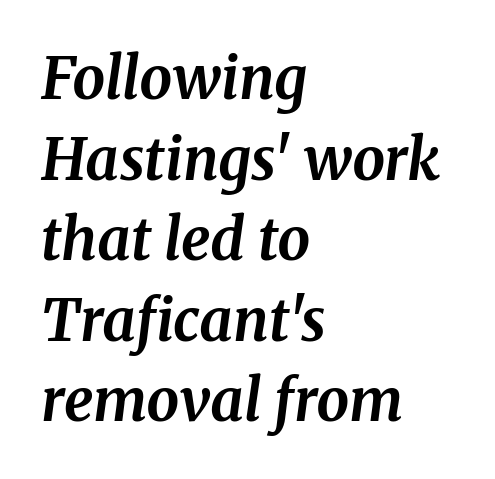
Horizontally, the lines are justified to the leading edge only. The type family on display is of the serif kind. The face used here is rendered with its standard letterfit. This sample keeps an unexceptional amount of space between lines.
